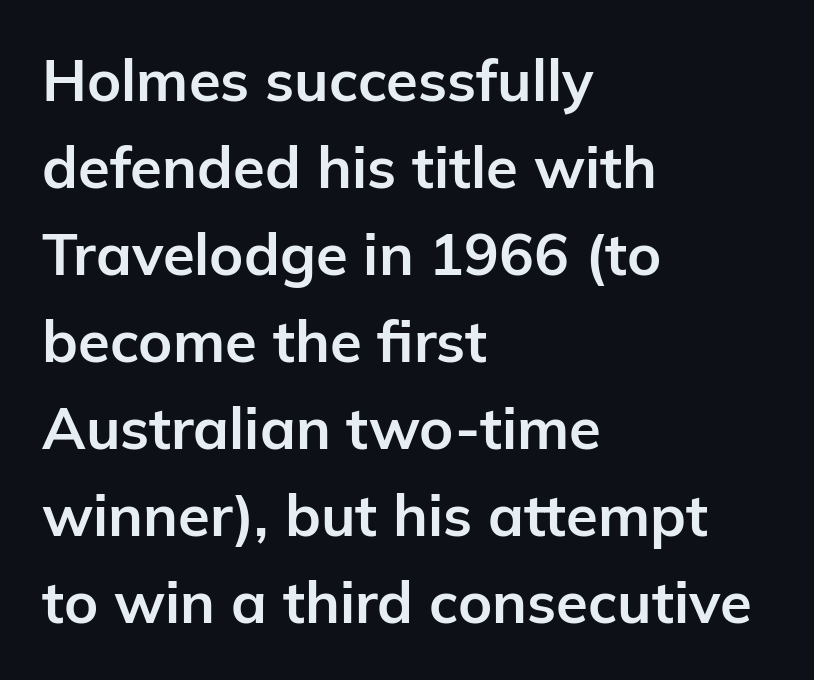
Q: Is the text bold? A: Yes.
Q: Is the text italic (slanted)? A: No, it is upright.
Q: Is the typeface a serif or a sans-serif typeface? A: Sans-serif.
Q: Is the text underlined? A: No.
Q: How is the paragraph aligned? A: Left-aligned.
Q: Is the spacing between letters normal or unusually wide? A: Normal.
Q: Is the spacing between lines tight, normal or loose? A: Normal.
Q: Width (condensed, normal, or wide)? A: Normal.
Q: Stroke contrast? A: Low.
Q: x-height? A: Medium.
Q: Monospaced? A: No.
